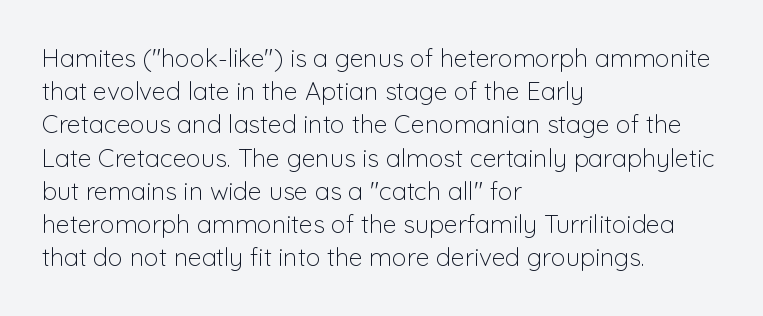
{"italic": "no", "bold": "no", "underline": "no", "align": "left", "line_spacing": "normal", "line_spacing_ratio": 1.33, "letter_spacing": "normal", "letter_spacing_em": 0.0, "glyph_px": 25}
